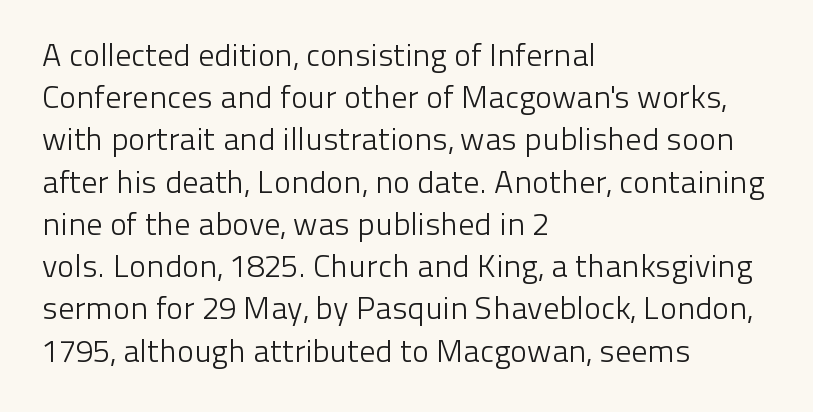
{"serif": "no", "italic": "no", "bold": "no", "weight": "light", "width": "normal", "stroke_contrast": "low", "x_height": "medium", "monospaced": "no", "underline": "no", "align": "left", "line_spacing": "normal", "line_spacing_ratio": 1.32, "letter_spacing": "normal", "letter_spacing_em": 0.0, "glyph_px": 32}
